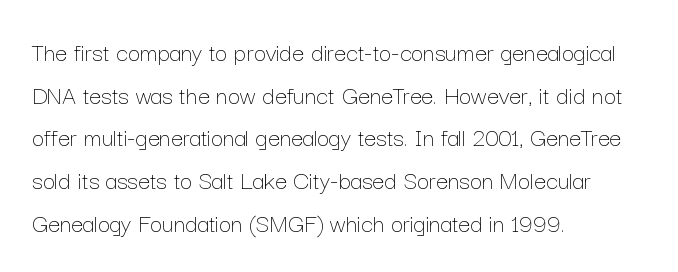
{"italic": "no", "bold": "no", "underline": "no", "align": "left", "line_spacing": "normal", "line_spacing_ratio": 1.58, "letter_spacing": "normal", "letter_spacing_em": 0.0, "glyph_px": 27}
